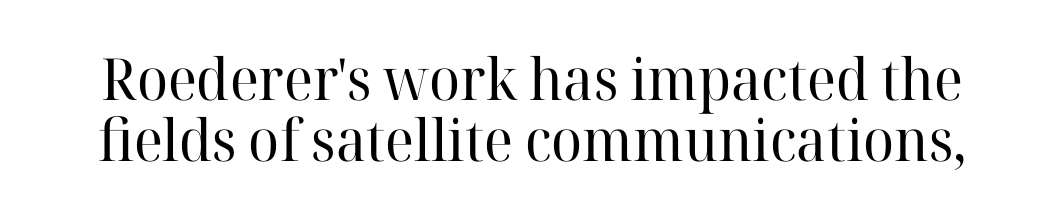
{"serif": "yes", "italic": "no", "bold": "no", "weight": "regular", "width": "normal", "stroke_contrast": "high", "x_height": "medium", "monospaced": "no", "underline": "no", "line_spacing": "tight", "line_spacing_ratio": 1.05, "letter_spacing": "normal", "letter_spacing_em": 0.0, "glyph_px": 58}
